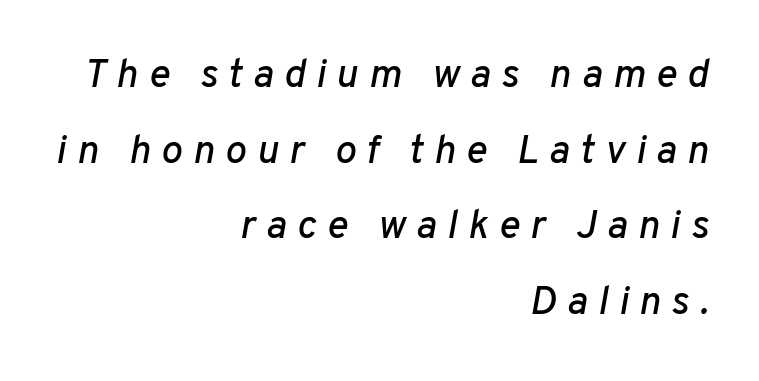
The image shows 40 px text type, italic (leaning right); set right-aligned, line spacing 1.89x, unusually wide letter spacing (+0.26 em), not underlined; low stroke contrast and a medium x-height.
